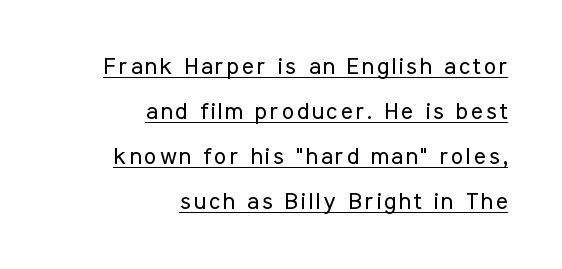
{"italic": "no", "bold": "no", "underline": "yes", "align": "right", "line_spacing": "loose", "line_spacing_ratio": 1.95, "glyph_px": 23}
